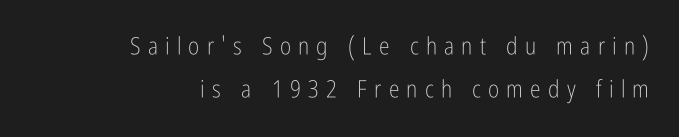
{"italic": "no", "bold": "no", "underline": "no", "align": "right", "line_spacing_ratio": 1.78, "letter_spacing": "wide", "letter_spacing_em": 0.3, "glyph_px": 24}
